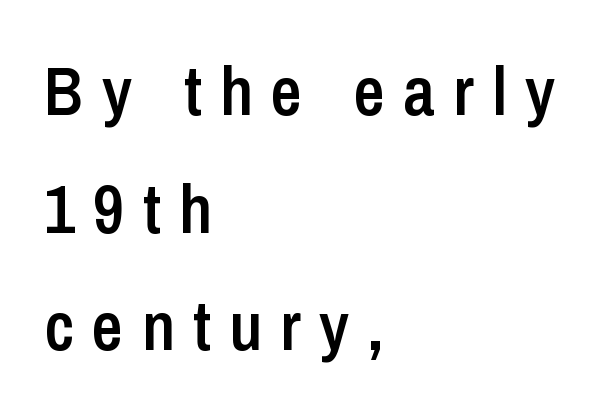
{"serif": "no", "italic": "no", "bold": "semi", "weight": "semibold", "width": "condensed", "stroke_contrast": "low", "x_height": "medium", "monospaced": "no", "underline": "no", "align": "left", "line_spacing_ratio": 1.73, "letter_spacing": "wide", "letter_spacing_em": 0.27, "glyph_px": 68}
